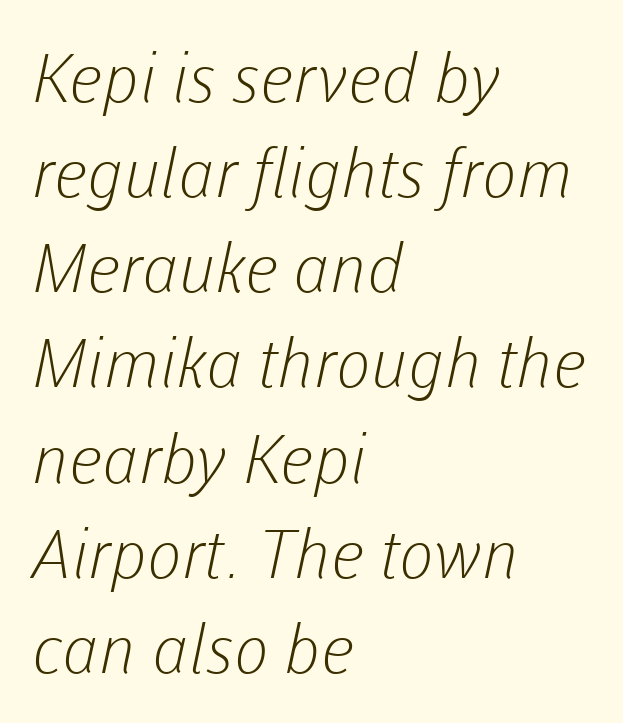
Q: Is the text bold? A: No.
Q: Is the typeface a serif or a sans-serif typeface? A: Sans-serif.
Q: Is the text underlined? A: No.
Q: How is the paragraph aligned? A: Left-aligned.
Q: Is the spacing between letters normal or unusually wide? A: Normal.
Q: Is the spacing between lines tight, normal or loose? A: Normal.
Q: Width (condensed, normal, or wide)? A: Normal.
Q: Stroke contrast? A: Low.
Q: x-height? A: Medium.
Q: Monospaced? A: No.
